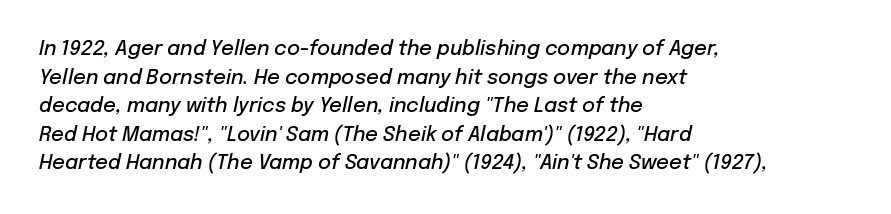
Q: Is the text bold? A: Semi-bold.
Q: Is the text italic (slanted)? A: Yes, it leans right by about 12 degrees.
Q: Is the text underlined? A: No.
Q: How is the paragraph aligned? A: Left-aligned.
Q: Is the spacing between letters normal or unusually wide? A: Normal.
Q: Is the spacing between lines tight, normal or loose? A: Normal.
